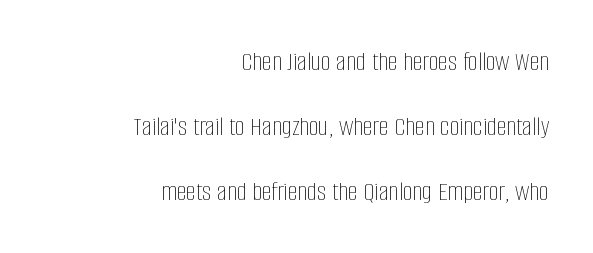
{"italic": "no", "bold": "no", "weight": "thin", "width": "condensed", "stroke_contrast": "low", "x_height": "large", "monospaced": "no", "underline": "no", "align": "right", "line_spacing": "loose", "line_spacing_ratio": 2.32, "letter_spacing": "normal", "letter_spacing_em": 0.0, "glyph_px": 28}
